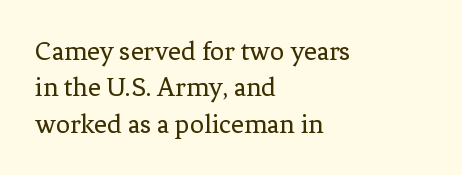
The image shows 28 px regular-weight serif type, upright; set left-aligned, normal line spacing (1.3x), normal letter spacing, not underlined; low stroke contrast and a medium x-height.
